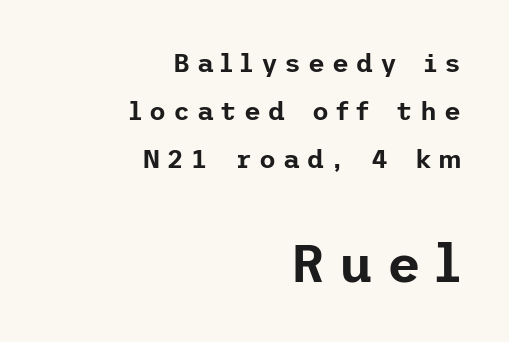
{"serif": "no", "italic": "no", "width": "normal", "stroke_contrast": "low", "x_height": "medium", "underline": "no", "align": "right", "line_spacing_ratio": 1.85, "letter_spacing": "wide", "letter_spacing_em": 0.27, "larger_block": "second", "size_ratio": 2.0, "glyph_px": 52}
